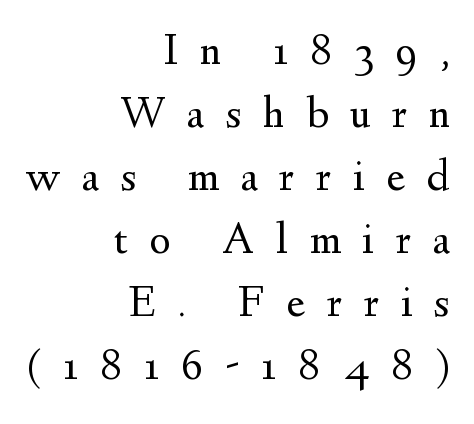
The image shows 45 px regular-weight serif type, upright; set right-aligned, normal line spacing (1.4x), unusually wide letter spacing (+0.48 em), not underlined; medium stroke contrast and a small x-height.
